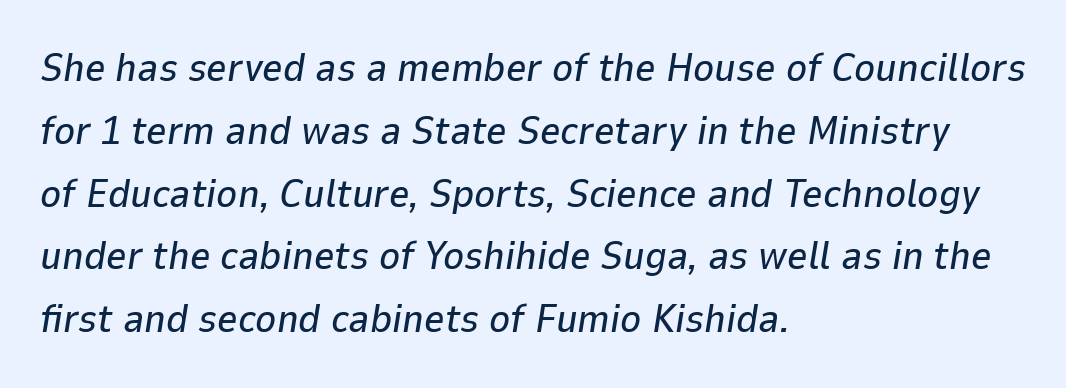
Q: Is the text italic (slanted)? A: Yes, it leans right by about 9 degrees.
Q: Is the text underlined? A: No.
Q: How is the paragraph aligned? A: Left-aligned.
Q: Is the spacing between letters normal or unusually wide? A: Normal.
Q: Is the spacing between lines tight, normal or loose? A: Normal.
Q: Width (condensed, normal, or wide)? A: Normal.
Q: Stroke contrast? A: Low.
Q: x-height? A: Medium.
Q: Monospaced? A: No.
